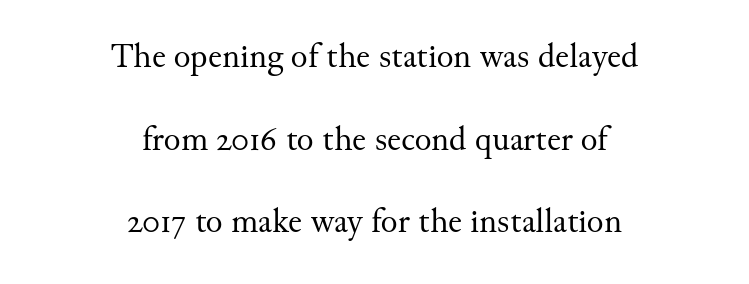
{"serif": "yes", "italic": "no", "bold": "no", "weight": "regular", "width": "normal", "stroke_contrast": "medium", "x_height": "small", "monospaced": "no", "underline": "no", "align": "center", "line_spacing": "loose", "line_spacing_ratio": 2.36, "letter_spacing": "normal", "letter_spacing_em": 0.0, "glyph_px": 35}
